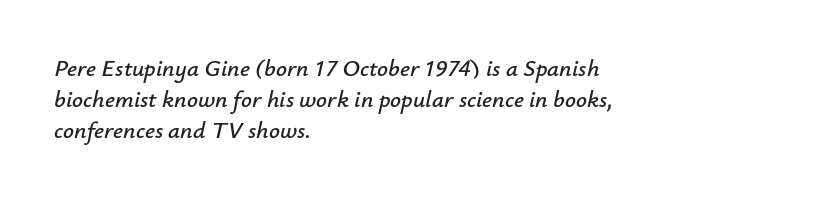
{"italic": "yes", "lean": "right", "slant_degrees": 12, "underline": "no", "align": "left", "line_spacing": "normal", "line_spacing_ratio": 1.3, "letter_spacing": "normal", "letter_spacing_em": 0.0, "glyph_px": 24}
